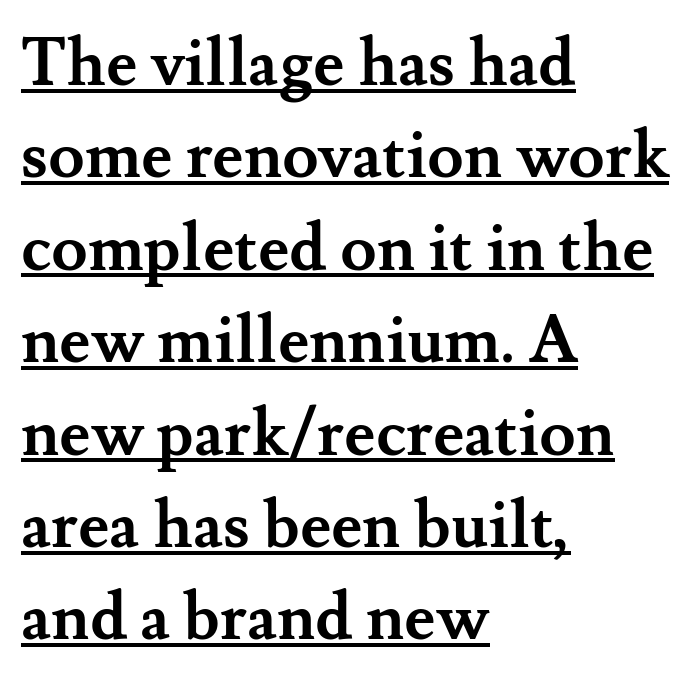
{"serif": "yes", "italic": "no", "bold": "yes", "weight": "semibold", "width": "normal", "stroke_contrast": "medium", "x_height": "small", "monospaced": "no", "underline": "yes", "align": "left", "line_spacing": "normal", "line_spacing_ratio": 1.4, "letter_spacing": "normal", "letter_spacing_em": 0.0, "glyph_px": 66}
